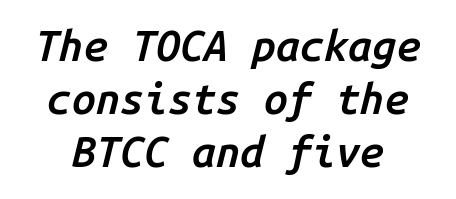
The image shows 43 px semibold type, italic (leaning right), monospaced; set line spacing 1.23x, normal letter spacing, not underlined; low stroke contrast and a medium x-height.
